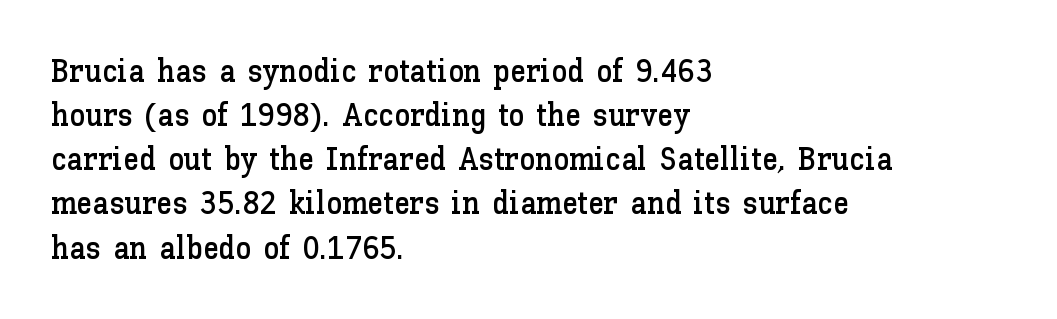
The image shows 32 px text type, upright; set left-aligned, normal line spacing (1.38x), normal letter spacing, not underlined; low stroke contrast and a medium x-height.
